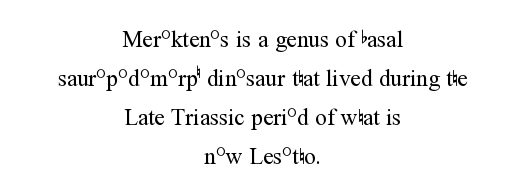
Q: Is the text bold? A: No.
Q: Is the text italic (slanted)? A: No, it is upright.
Q: Is the text underlined? A: No.
Q: How is the paragraph aligned? A: Centered.
Q: Is the spacing between letters normal or unusually wide? A: Normal.
Q: Is the spacing between lines tight, normal or loose? A: Normal.
